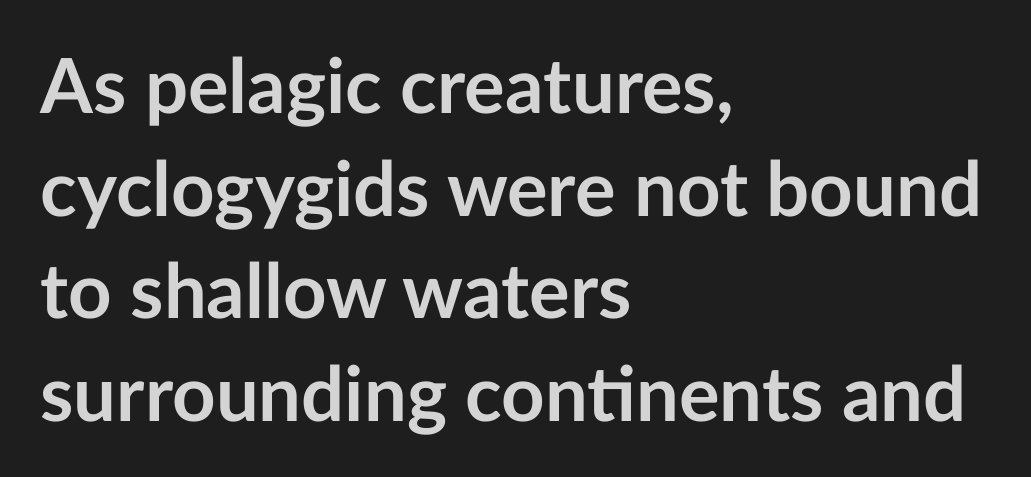
{"serif": "no", "italic": "no", "bold": "yes", "weight": "semibold", "width": "normal", "stroke_contrast": "low", "x_height": "medium", "monospaced": "no", "underline": "no", "align": "left", "line_spacing": "normal", "line_spacing_ratio": 1.35, "letter_spacing": "normal", "letter_spacing_em": 0.0, "glyph_px": 76}
